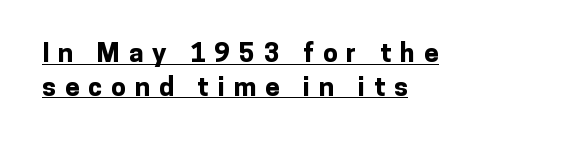
The image shows 26 px bold type, upright; set left-aligned, normal line spacing (1.29x), unusually wide letter spacing (+0.35 em), underlined.
